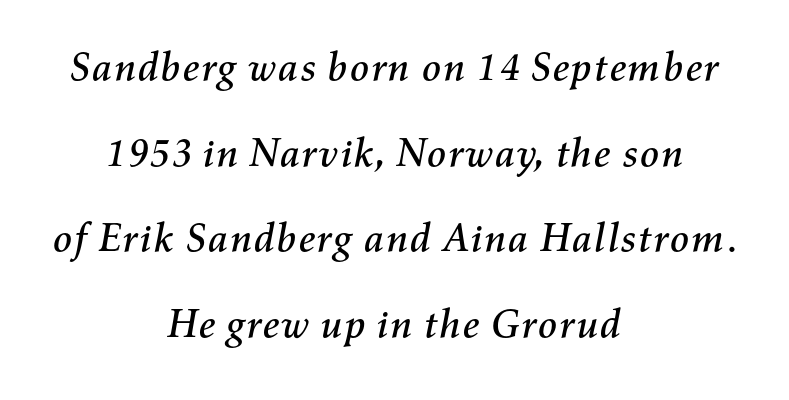
{"italic": "yes", "lean": "right", "slant_degrees": 11, "width": "normal", "stroke_contrast": "medium", "x_height": "medium", "monospaced": "no", "underline": "no", "align": "center", "line_spacing": "loose", "line_spacing_ratio": 2.14, "letter_spacing": "normal", "letter_spacing_em": 0.0, "glyph_px": 40}
